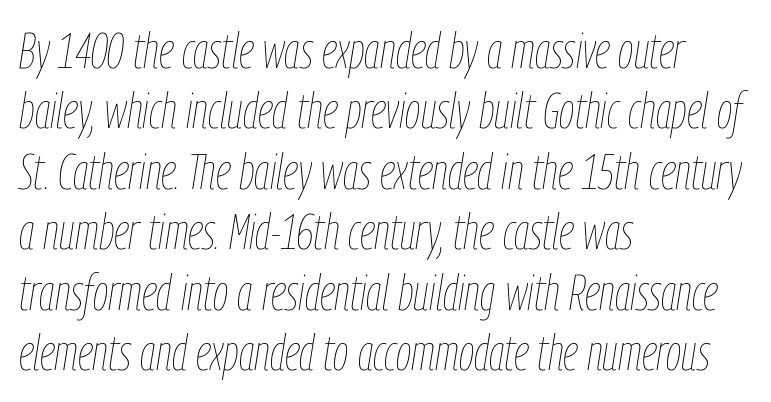
The font is comparable to plain body text, perhaps lighter. Nobody touched the tracking dial on this one. Each letter keeps its own natural width here, so spacing adapts to shape. Underlining? Definitely not there.
